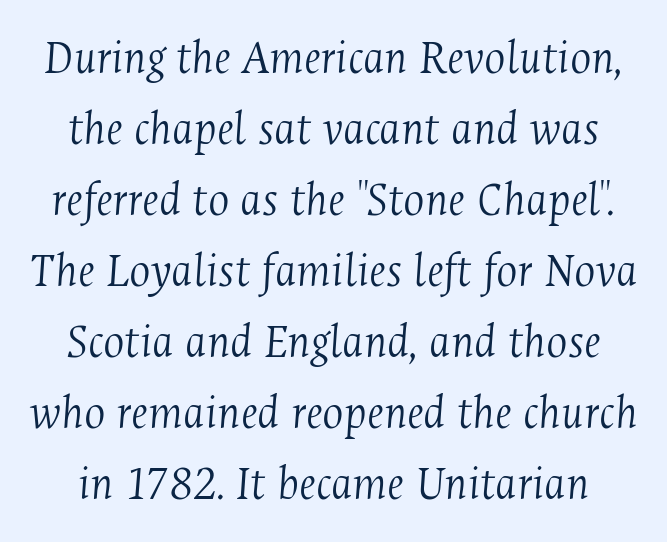
The image shows 50 px light, condensed serif type, italic (leaning right); set normal line spacing (1.42x), normal letter spacing, not underlined; medium stroke contrast and a medium x-height.
